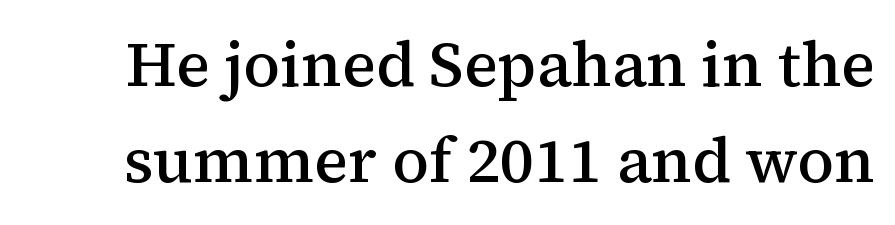
Q: Is the text bold? A: Semi-bold.
Q: Is the text italic (slanted)? A: No, it is upright.
Q: Is the typeface a serif or a sans-serif typeface? A: Serif.
Q: Is the text underlined? A: No.
Q: Is the spacing between letters normal or unusually wide? A: Normal.
Q: Is the spacing between lines tight, normal or loose? A: Normal.
Q: Width (condensed, normal, or wide)? A: Normal.
Q: Stroke contrast? A: Medium.
Q: x-height? A: Medium.
Q: Monospaced? A: No.
